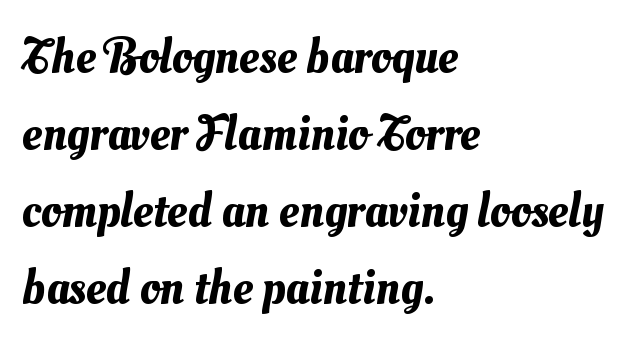
{"width": "normal", "stroke_contrast": "medium", "x_height": "small", "monospaced": "no", "underline": "no", "align": "left", "line_spacing": "normal", "line_spacing_ratio": 1.57, "letter_spacing": "normal", "letter_spacing_em": 0.0, "glyph_px": 49}
